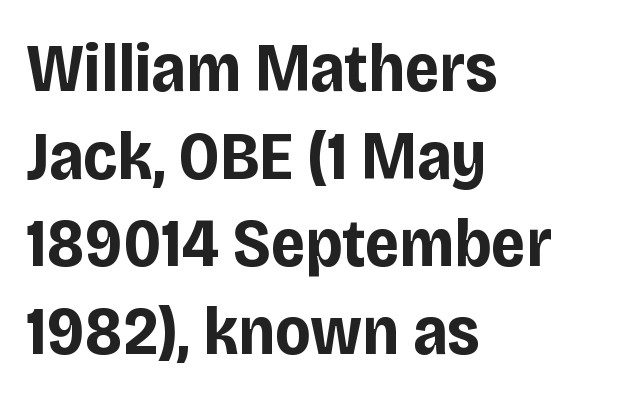
Horizontal bands of white between lines are of average thickness. Each row of text sits above clean, open space. These lines are set flush left with a ragged right edge. The font family rendered here belongs to the sans-serif group.
